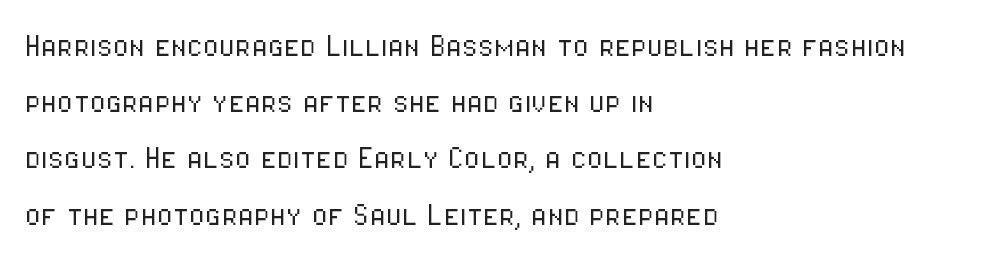
The image shows 37 px light, condensed sans-serif type, upright; set left-aligned, normal line spacing (1.52x), normal letter spacing, not underlined; low stroke contrast and a medium x-height.
